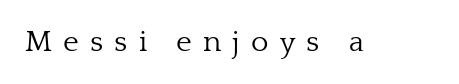
The image shows 30 px light serif type, upright; set unusually wide letter spacing (+0.37 em), not underlined; low stroke contrast and a medium x-height.
